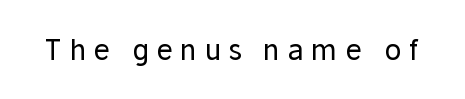
Weight: in the light-to-regular range. The type family on display is of the sans-serif kind. Underline: absent. The axis of the letterforms is exactly vertical. This sample has the flowing, uneven cadence of proportional lettering.
